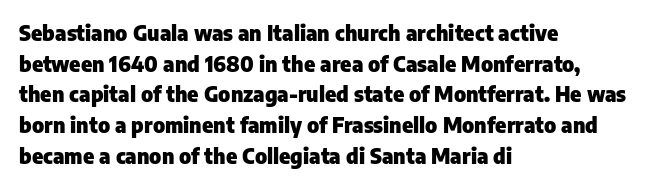
The image shows 21 px bold type, upright; set left-aligned, normal line spacing (1.46x), normal letter spacing, not underlined.
